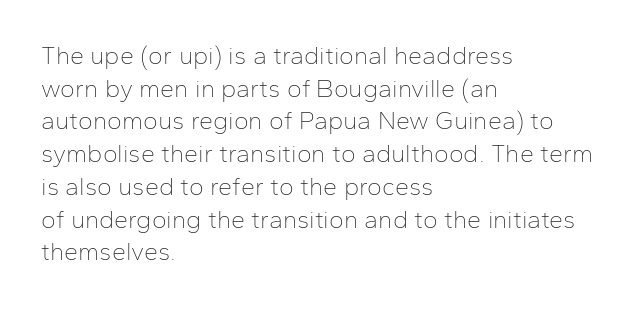
Q: Is the text bold? A: No.
Q: Is the text italic (slanted)? A: No, it is upright.
Q: Is the text underlined? A: No.
Q: How is the paragraph aligned? A: Left-aligned.
Q: Is the spacing between letters normal or unusually wide? A: Normal.
Q: Is the spacing between lines tight, normal or loose? A: Normal.
